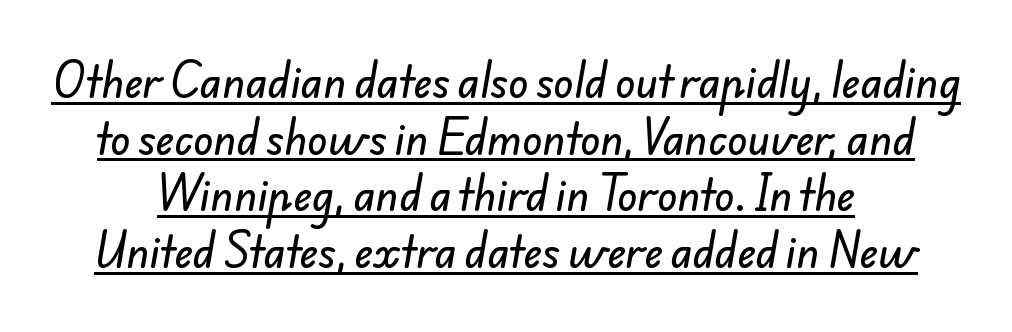
The image shows 41 px sans-serif type; set centered, normal line spacing (1.38x), normal letter spacing, underlined; low stroke contrast and a small x-height.
